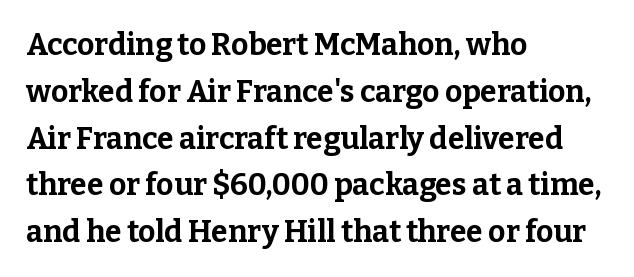
The image shows 30 px bold serif type, upright; set left-aligned, normal line spacing (1.56x), normal letter spacing, not underlined; low stroke contrast and a medium x-height.
